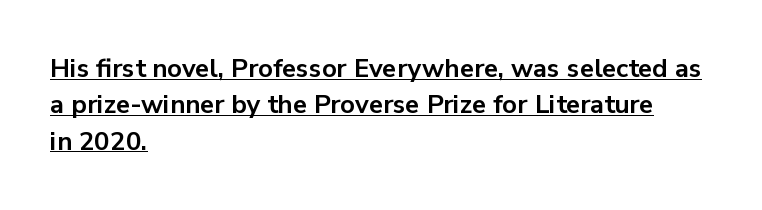
{"italic": "no", "bold": "yes", "underline": "yes", "align": "left", "line_spacing": "normal", "line_spacing_ratio": 1.4, "letter_spacing": "normal", "letter_spacing_em": 0.0, "glyph_px": 26}
